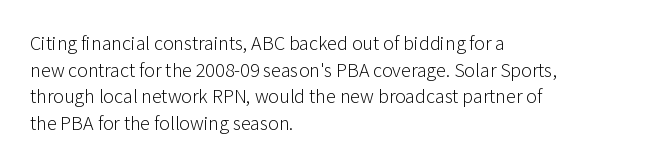
Does the copy run flush right? No — it runs flush left. The block of text has a typical density, with ordinary space between rows. This sample uses plain, unmodified letter spacing. The zone under the glyphs is completely vacant. A roman cut, with each character standing at attention. Stem width sits at or under what a default text font uses.
